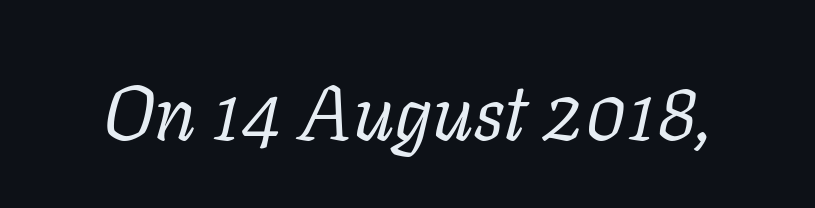
Plain, unruled lines of type. Here the glyphs are tracked normally, forming tight word shapes. Do the characters align in a grid? No, the font is proportional. Stroke mass is kept to a normal reading level or below. Slant detected: the letters are inclined. Little horizontal feet cap the strokes, marking this as serif type.
